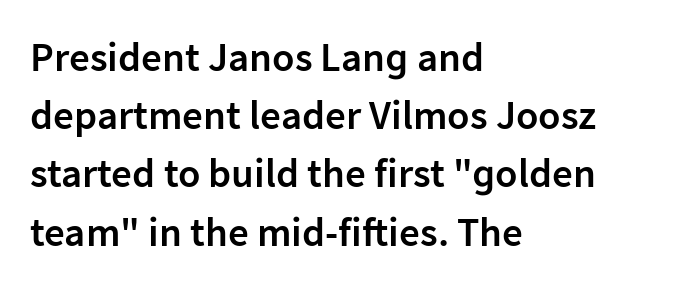
{"serif": "no", "italic": "no", "bold": "semi", "weight": "semibold", "width": "normal", "stroke_contrast": "low", "x_height": "medium", "monospaced": "no", "underline": "no", "align": "left", "line_spacing": "normal", "line_spacing_ratio": 1.42, "letter_spacing": "normal", "letter_spacing_em": 0.0, "glyph_px": 41}
